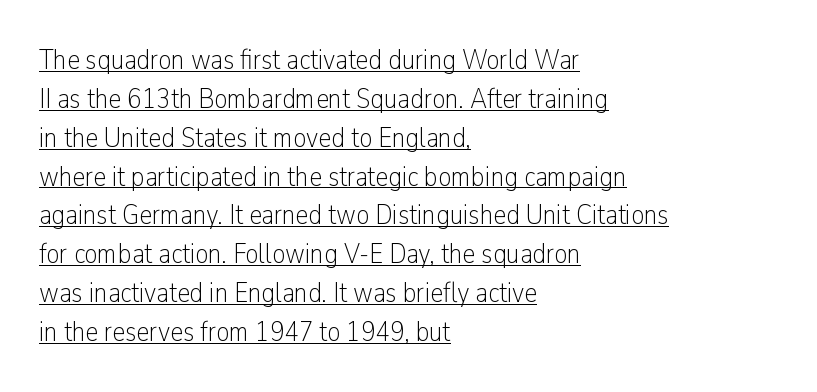
The font's upright variant was chosen for this text. You could not count columns in this text — the font is proportionally spaced. Emphasis is given by a line drawn under the lettering. Vertical spacing — default.
